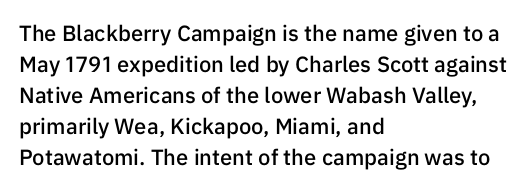
Q: Is the text bold? A: Semi-bold.
Q: Is the text italic (slanted)? A: No, it is upright.
Q: Is the text underlined? A: No.
Q: How is the paragraph aligned? A: Left-aligned.
Q: Is the spacing between letters normal or unusually wide? A: Normal.
Q: Is the spacing between lines tight, normal or loose? A: Normal.
